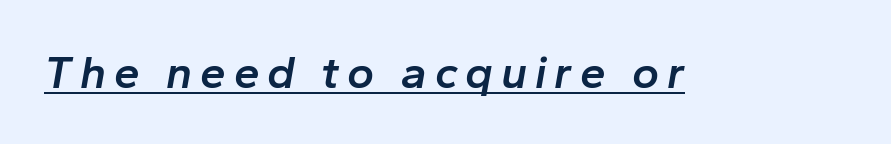
{"italic": "yes", "lean": "right", "slant_degrees": 10, "bold": "semi", "weight": "semibold", "width": "normal", "stroke_contrast": "low", "x_height": "medium", "monospaced": "no", "underline": "yes", "glyph_px": 46}
